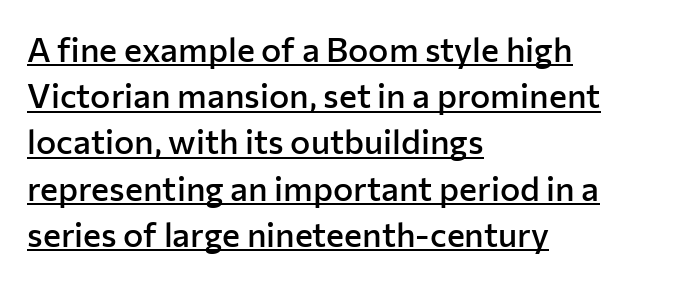
{"serif": "no", "italic": "no", "bold": "semi", "weight": "semibold", "width": "normal", "stroke_contrast": "low", "x_height": "medium", "monospaced": "no", "underline": "yes", "align": "left", "line_spacing": "normal", "line_spacing_ratio": 1.36, "letter_spacing": "normal", "letter_spacing_em": 0.0, "glyph_px": 34}
